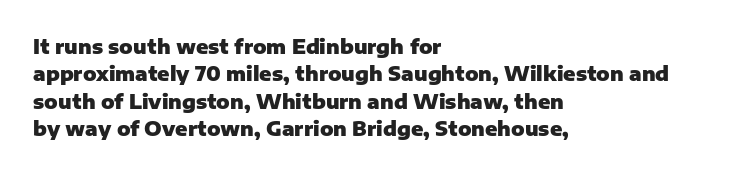
{"italic": "no", "bold": "yes", "underline": "no", "align": "left", "line_spacing": "normal", "line_spacing_ratio": 1.37, "letter_spacing": "normal", "letter_spacing_em": 0.0, "glyph_px": 20}
